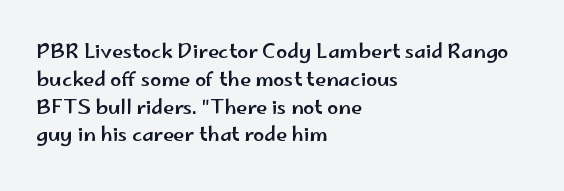
The image shows 20 px text type, upright; set left-aligned, normal line spacing (1.39x), normal letter spacing, not underlined.
